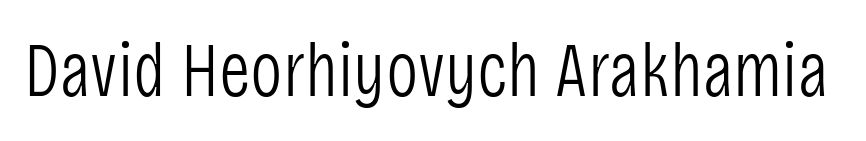
Ascenders rise straight up at ninety degrees. Typographically, this falls in the sans-serif category. Descender tails drop into unmarked territory. These lines are rendered in a variable-pitch font. Each word holds together tightly as a unit, with standard inter-letter gaps.
